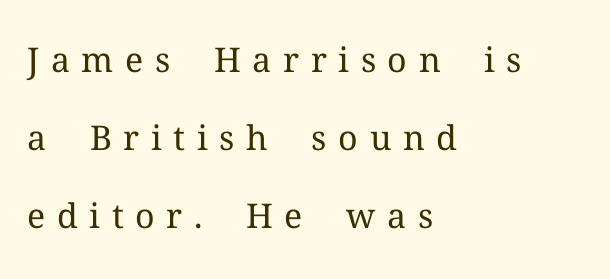
The image shows 34 px regular-weight serif type, upright; set left-aligned, loose line spacing (2.29x), unusually wide letter spacing (+0.34 em), not underlined; medium stroke contrast and a medium x-height.
